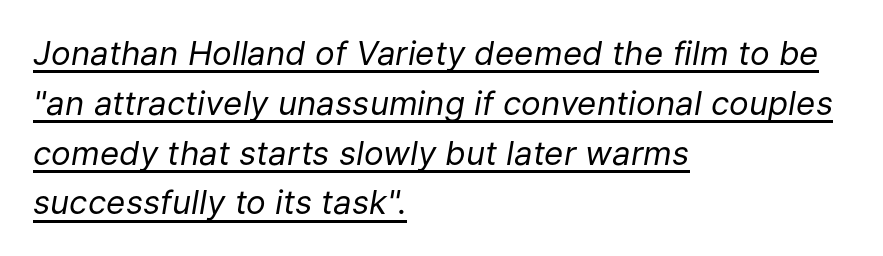
{"italic": "yes", "lean": "right", "slant_degrees": 9, "bold": "no", "weight": "regular", "width": "normal", "stroke_contrast": "low", "x_height": "medium", "monospaced": "no", "underline": "yes", "align": "left", "line_spacing": "normal", "line_spacing_ratio": 1.51, "letter_spacing": "normal", "letter_spacing_em": 0.0, "glyph_px": 33}
